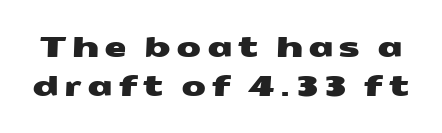
Q: Is the typeface a serif or a sans-serif typeface? A: Sans-serif.
Q: Is the text underlined? A: No.
Q: Is the spacing between lines tight, normal or loose? A: Normal.
Q: Width (condensed, normal, or wide)? A: Wide.
Q: Stroke contrast? A: Medium.
Q: x-height? A: Medium.
Q: Monospaced? A: No.
